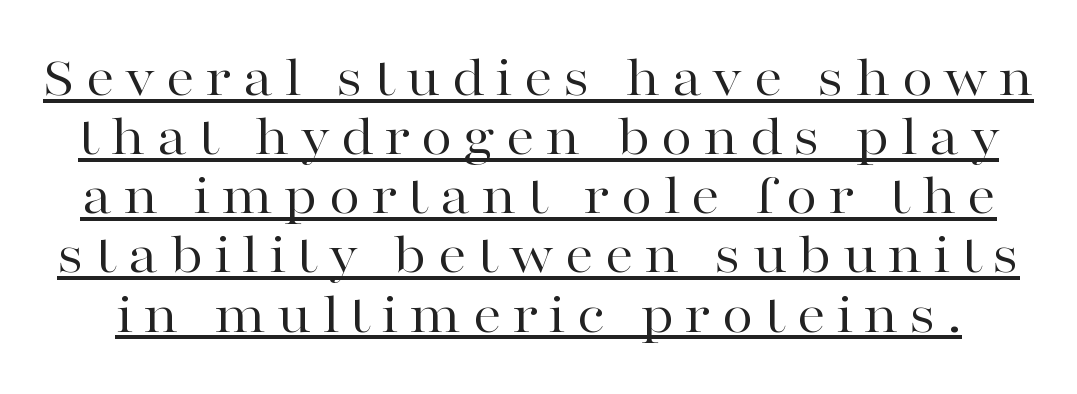
The letters advance in unequal steps, a hallmark of proportional type. Upright lettering throughout. The rendering uses the underline text-decoration. Type style note: has serifs. The passage shown stacks its lines with hardly any gap.
